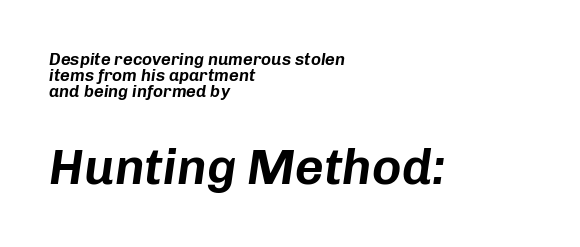
The image shows 50 px text type, italic (leaning right); set left-aligned, tight line spacing (0.95x), normal letter spacing, not underlined; the second (bottom) block is 2.94x larger; low stroke contrast and a medium x-height.
